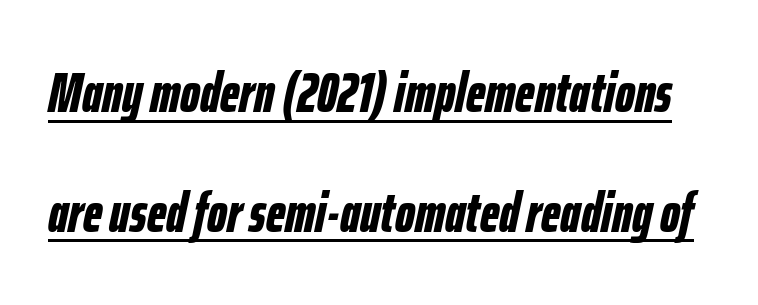
Q: Is the text bold? A: Yes.
Q: Is the text italic (slanted)? A: Yes, it leans right by about 12 degrees.
Q: Is the text underlined? A: Yes.
Q: Is the spacing between letters normal or unusually wide? A: Normal.
Q: Is the spacing between lines tight, normal or loose? A: Loose.
Q: Width (condensed, normal, or wide)? A: Condensed.
Q: Stroke contrast? A: Low.
Q: x-height? A: Medium.
Q: Monospaced? A: No.
